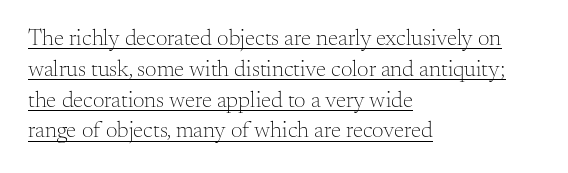
The image shows 23 px text type, upright; set left-aligned, normal line spacing (1.34x), normal letter spacing, underlined.
